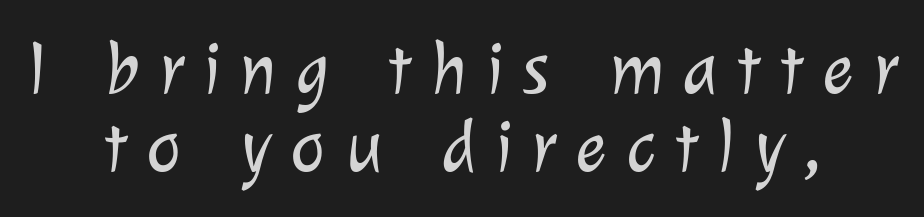
Q: Is the text bold? A: No.
Q: Is the typeface a serif or a sans-serif typeface? A: Sans-serif.
Q: Is the text underlined? A: No.
Q: How is the paragraph aligned? A: Centered.
Q: Is the spacing between letters normal or unusually wide? A: Unusually wide.
Q: Is the spacing between lines tight, normal or loose? A: Tight.
Q: Width (condensed, normal, or wide)? A: Normal.
Q: Stroke contrast? A: Low.
Q: x-height? A: Medium.
Q: Monospaced? A: No.
